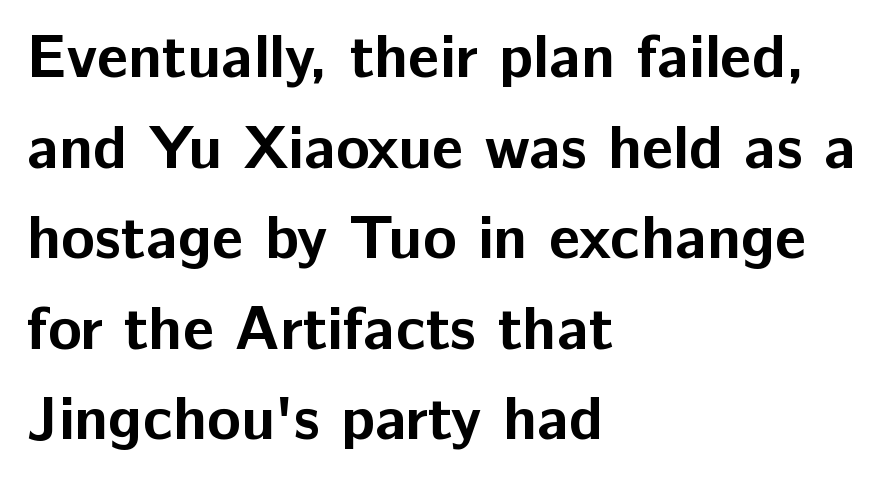
What stands out about the letter spacing? Nothing — it is the standard amount. The rendering shows plain stroke endings on the letterforms — a sans-serif design. Successive baselines arrive at the customary interval. This sample has the flowing, uneven cadence of proportional lettering. The lines in this sample share a left origin and differ only in where they stop. A clean baseline with only descenders dipping below it.
